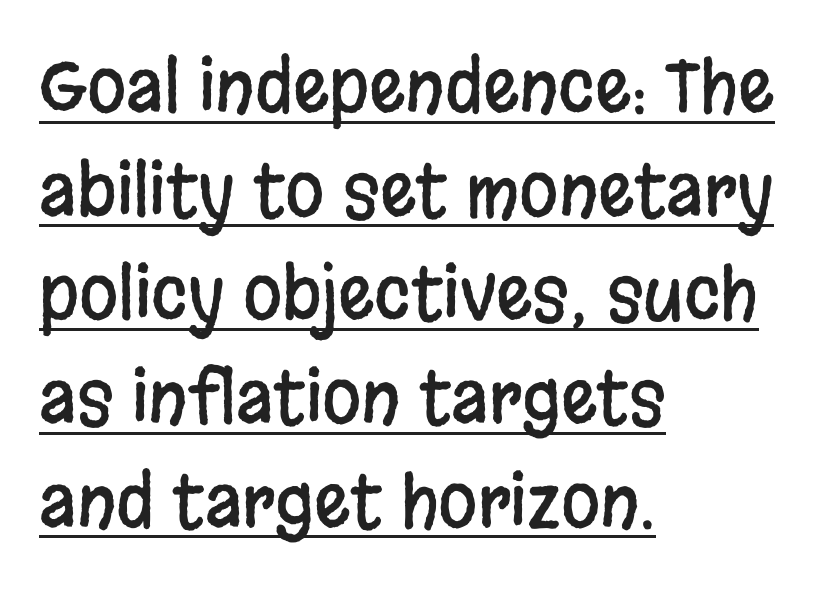
Line starts are locked; line ends wander. Decoration check: the copy is underlined. These lines keep a tight, regular rhythm from letter to letter. Grotesque or geometric, the face here clearly has no serifs. The face used here is proportionally spaced, like ordinary book or web type.
